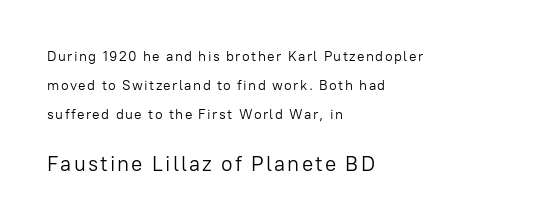
Counters stay open thanks to moderate or lighter strokes. Compare the two chunks: the lower has the greater cap height. This sample uses an upright cut, with every glyph sitting square on the baseline. If you drew a ruler down the left edge, every line would touch it. This rendering features lettering with no underline.
